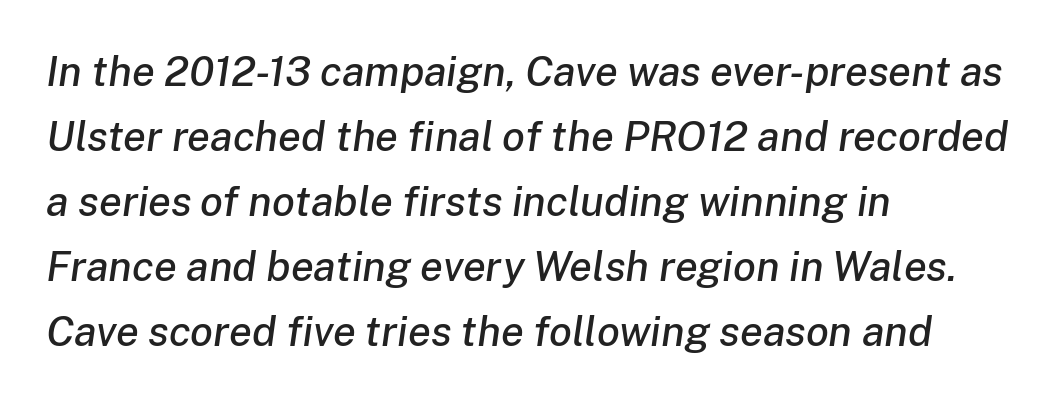
{"italic": "yes", "lean": "right", "slant_degrees": 8, "width": "normal", "stroke_contrast": "low", "x_height": "medium", "monospaced": "no", "underline": "no", "align": "left", "line_spacing": "normal", "line_spacing_ratio": 1.55, "letter_spacing": "normal", "letter_spacing_em": 0.0, "glyph_px": 42}
